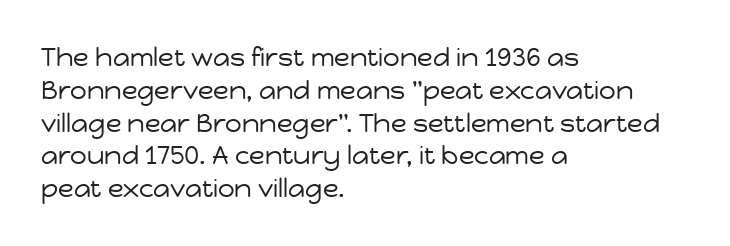
{"italic": "no", "bold": "no", "underline": "no", "align": "left", "line_spacing": "normal", "line_spacing_ratio": 1.26, "letter_spacing": "normal", "letter_spacing_em": 0.0, "glyph_px": 26}
